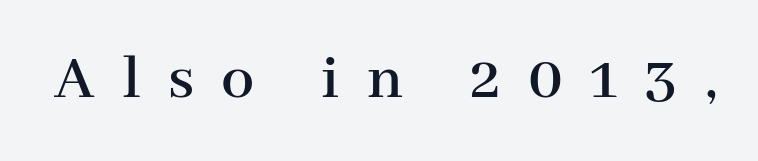
{"serif": "yes", "italic": "no", "width": "normal", "stroke_contrast": "high", "x_height": "medium", "monospaced": "no", "underline": "no", "letter_spacing": "wide", "letter_spacing_em": 0.41, "glyph_px": 66}
